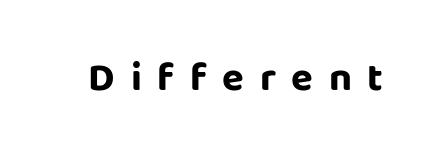
The image shows 40 px sans-serif type, upright; set unusually wide letter spacing (+0.39 em), not underlined; low stroke contrast and a large x-height.
